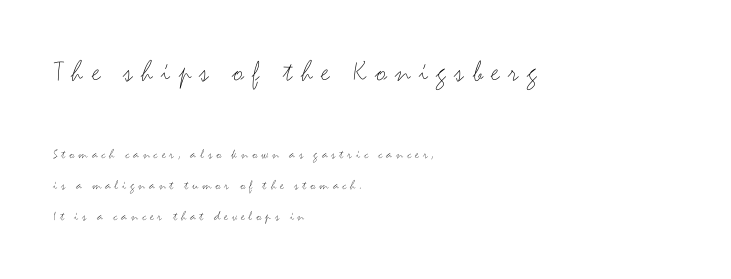
Size hierarchy here favors the leading block over the trailing one. Varying glyph widths throughout — classic text-font behaviour. A clean baseline with only descenders dipping below it. The face used here is a sans, in the tradition of grotesques and geometrics.
